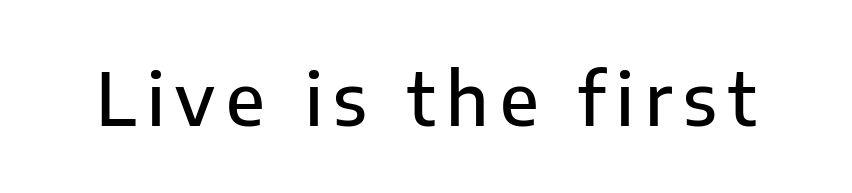
Q: Is the text italic (slanted)? A: No, it is upright.
Q: Is the typeface a serif or a sans-serif typeface? A: Sans-serif.
Q: Is the text underlined? A: No.
Q: Width (condensed, normal, or wide)? A: Normal.
Q: Stroke contrast? A: Low.
Q: x-height? A: Medium.
Q: Monospaced? A: No.
